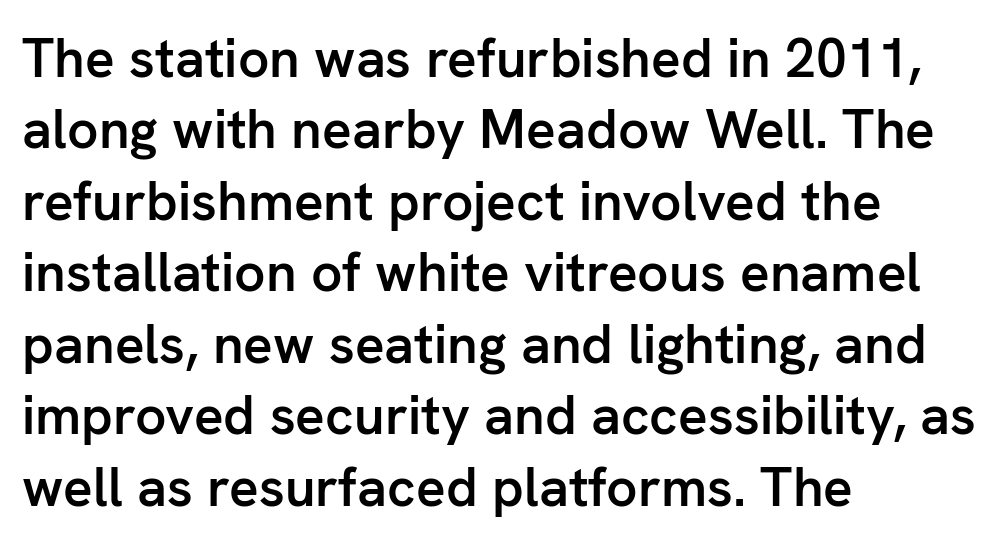
Line spacing here is normal. No extra tracking has been applied to these lines. The text was rendered using a sans face with plain stroke endings. Beneath every word, the page is bare. The type sits square on the baseline with zero lean. The strokes are fattened partway — semibold, not bold.
